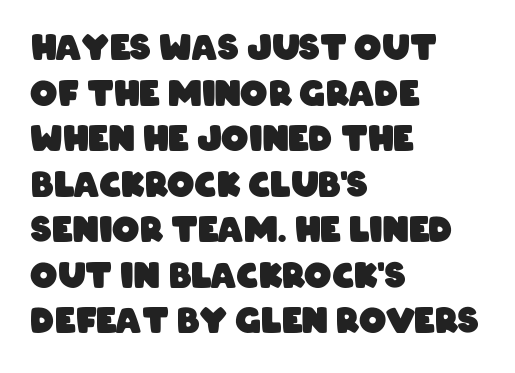
Q: Is the text bold? A: Yes.
Q: Is the typeface a serif or a sans-serif typeface? A: Sans-serif.
Q: Is the text underlined? A: No.
Q: How is the paragraph aligned? A: Left-aligned.
Q: Is the spacing between letters normal or unusually wide? A: Normal.
Q: Is the spacing between lines tight, normal or loose? A: Normal.
Q: Width (condensed, normal, or wide)? A: Condensed.
Q: Stroke contrast? A: Low.
Q: x-height? A: Large.
Q: Monospaced? A: No.
